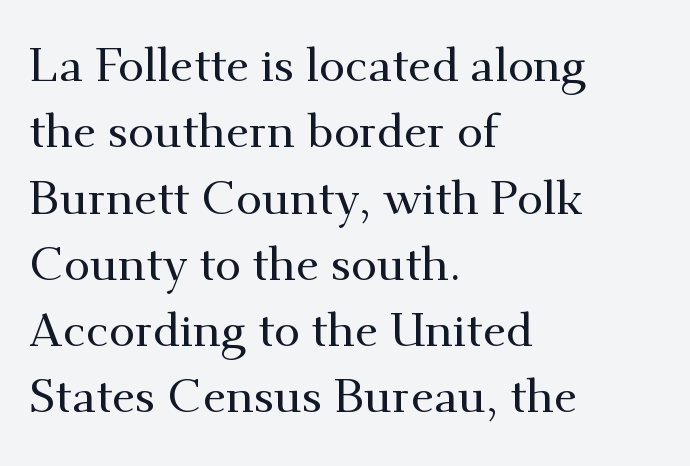
{"serif": "yes", "italic": "no", "width": "normal", "stroke_contrast": "medium", "x_height": "small", "monospaced": "no", "underline": "no", "align": "left", "line_spacing": "normal", "line_spacing_ratio": 1.41, "letter_spacing": "normal", "letter_spacing_em": 0.0, "glyph_px": 47}
